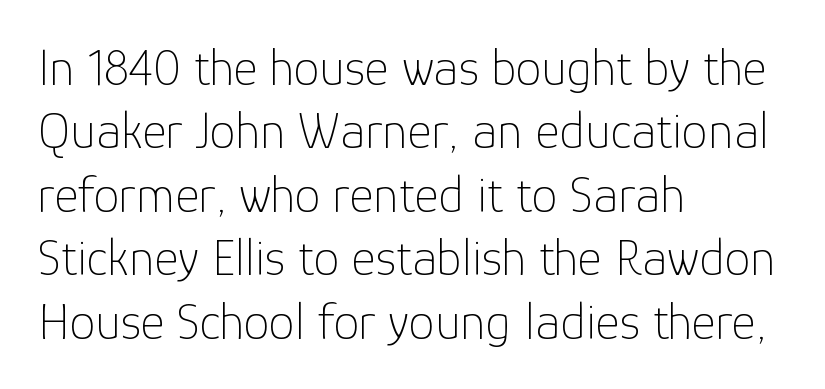
This sample uses an upright cut, with every glyph sitting square on the baseline. Check the space under the baseline: it is left empty. The text was rendered using a sans face with plain stroke endings. Does extra space separate the letters? No, they use regular spacing. Reading down the block, your eye returns to a fixed left position each line. This reads as an unemphasized weight, regular at the heaviest.
